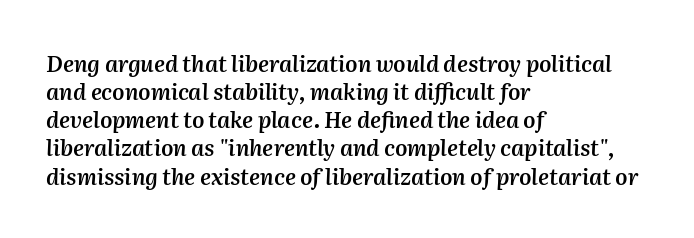
Q: Is the text bold? A: Semi-bold.
Q: Is the text italic (slanted)? A: Yes, it leans right by about 2 degrees.
Q: Is the text underlined? A: No.
Q: How is the paragraph aligned? A: Left-aligned.
Q: Is the spacing between letters normal or unusually wide? A: Normal.
Q: Is the spacing between lines tight, normal or loose? A: Normal.
